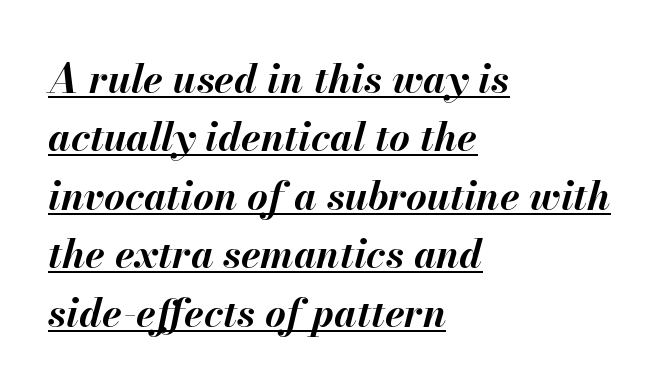
The image shows 40 px bold type, italic (leaning right); set left-aligned, normal line spacing (1.46x), normal letter spacing, underlined; medium stroke contrast and a small x-height.
